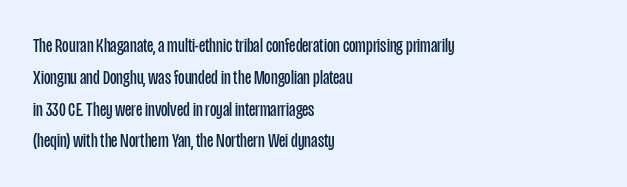
This is not heavy type; no bold has been used. Tracking here is standard; glyphs follow each other at the usual distance. Horizontal bands of white between lines are of average thickness. Underlining? Definitely not there. A student would call this left alignment; a typographer would say flush left, rag right.
